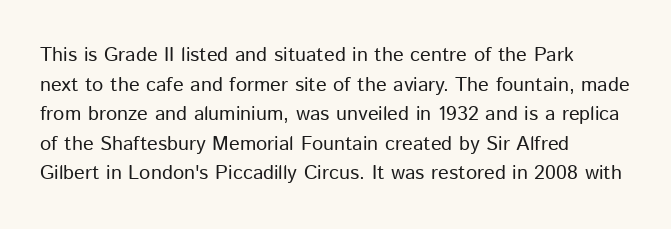
Q: Is the text bold? A: No.
Q: Is the text italic (slanted)? A: No, it is upright.
Q: Is the text underlined? A: No.
Q: How is the paragraph aligned? A: Left-aligned.
Q: Is the spacing between letters normal or unusually wide? A: Normal.
Q: Is the spacing between lines tight, normal or loose? A: Normal.
